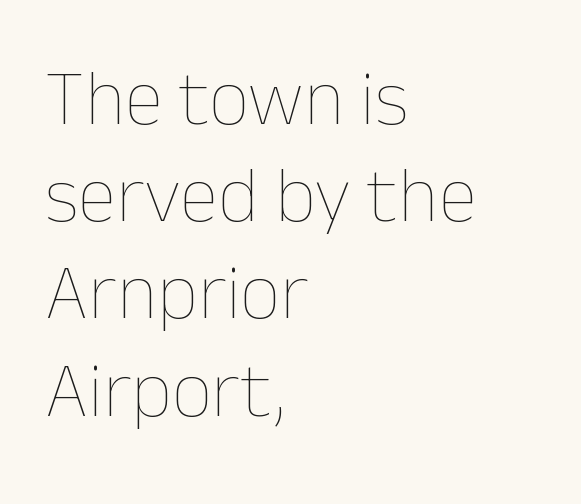
{"italic": "no", "bold": "no", "weight": "thin", "width": "normal", "stroke_contrast": "low", "x_height": "medium", "monospaced": "no", "underline": "no", "align": "left", "line_spacing_ratio": 1.23, "letter_spacing": "normal", "letter_spacing_em": 0.0, "glyph_px": 79}
